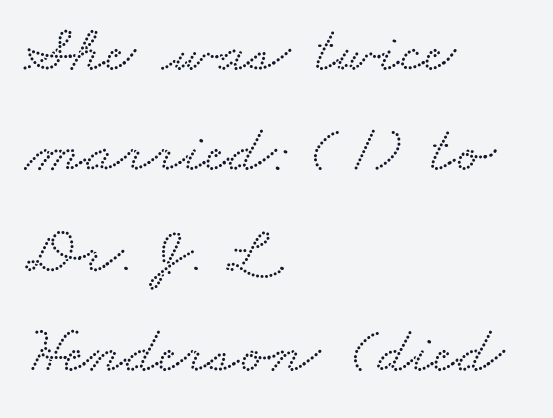
Q: Is the typeface a serif or a sans-serif typeface? A: Serif.
Q: Is the text underlined? A: No.
Q: How is the paragraph aligned? A: Left-aligned.
Q: Is the spacing between letters normal or unusually wide? A: Normal.
Q: Is the spacing between lines tight, normal or loose? A: Normal.
Q: Width (condensed, normal, or wide)? A: Wide.
Q: Stroke contrast? A: Low.
Q: x-height? A: Small.
Q: Monospaced? A: No.
